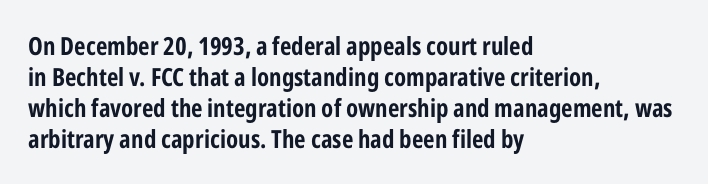
The image shows 25 px bold type, upright; set left-aligned, line spacing 1.24x, normal letter spacing, not underlined.
